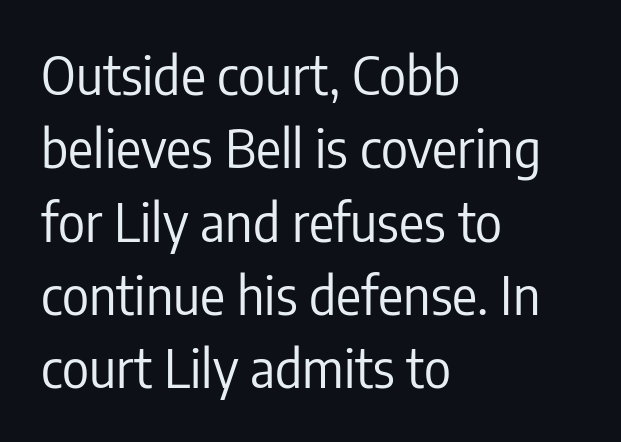
{"serif": "no", "italic": "no", "bold": "no", "weight": "regular", "width": "condensed", "stroke_contrast": "low", "x_height": "medium", "monospaced": "no", "underline": "no", "align": "left", "line_spacing": "normal", "line_spacing_ratio": 1.41, "letter_spacing": "normal", "letter_spacing_em": 0.0, "glyph_px": 52}
